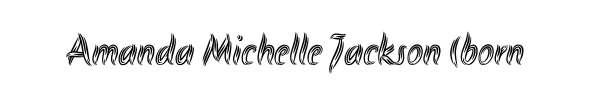
The image shows 43 px condensed type; set normal letter spacing, not underlined; a small x-height.
